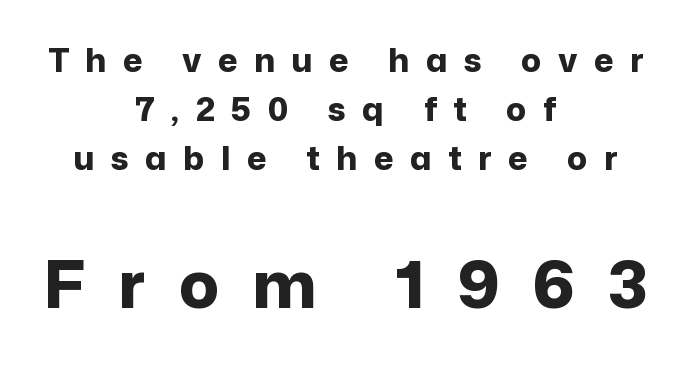
Q: Is the text bold? A: Yes.
Q: Is the text italic (slanted)? A: No, it is upright.
Q: Is the typeface a serif or a sans-serif typeface? A: Sans-serif.
Q: Is the text underlined? A: No.
Q: How is the paragraph aligned? A: Centered.
Q: Is the spacing between letters normal or unusually wide? A: Unusually wide.
Q: Is the spacing between lines tight, normal or loose? A: Normal.
Q: Which block of text is set in a larger size, the first (top) or the second (bottom)? A: The second (bottom) one.
Q: Width (condensed, normal, or wide)? A: Normal.
Q: Stroke contrast? A: Low.
Q: x-height? A: Medium.
Q: Monospaced? A: No.
